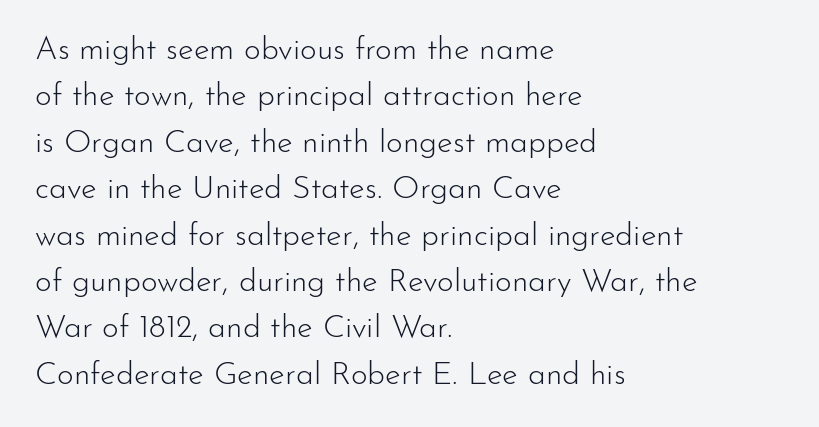
Italic: no, the glyphs are upright roman. Do the characters align in a grid? No, the font is proportional. Check where the strokes stop: nothing finishes them off — pure sans. Reading down the column, the eye jumps a familiar distance to each next line. Characters follow at the spacing the type designer built in. Weight class: somewhere from thin through regular.
